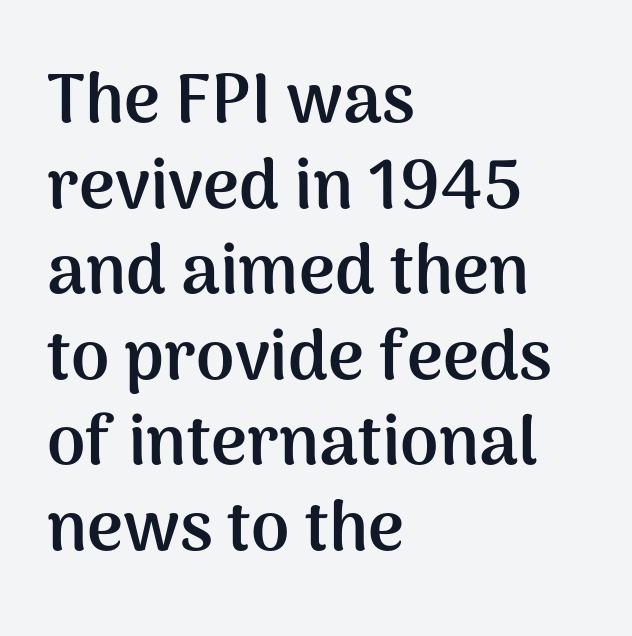
{"serif": "no", "italic": "no", "bold": "yes", "weight": "semibold", "width": "normal", "stroke_contrast": "medium", "x_height": "medium", "monospaced": "no", "underline": "no", "align": "left", "line_spacing_ratio": 1.24, "letter_spacing": "normal", "letter_spacing_em": 0.0, "glyph_px": 69}
